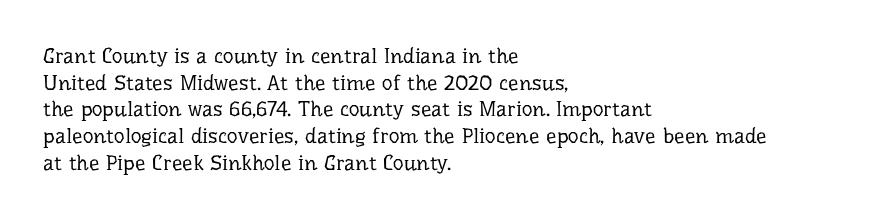
Q: Is the text bold? A: No.
Q: Is the text italic (slanted)? A: No, it is upright.
Q: Is the text underlined? A: No.
Q: How is the paragraph aligned? A: Left-aligned.
Q: Is the spacing between letters normal or unusually wide? A: Normal.
Q: Is the spacing between lines tight, normal or loose? A: Normal.
